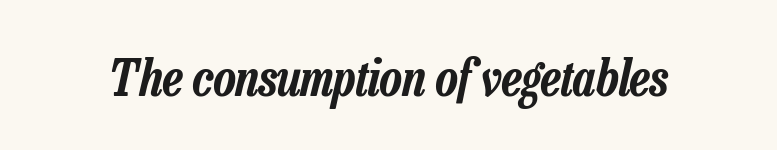
The image shows 51 px condensed type, italic (leaning right); set normal letter spacing, not underlined; low stroke contrast and a medium x-height.
